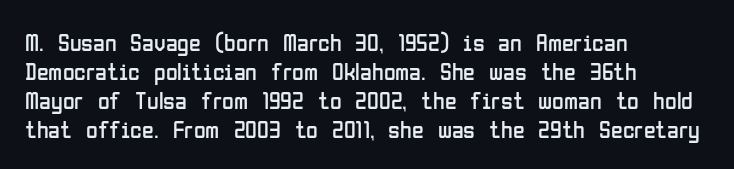
{"italic": "no", "bold": "no", "underline": "no", "align": "left", "line_spacing_ratio": 1.21, "letter_spacing": "normal", "letter_spacing_em": 0.0, "glyph_px": 24}
